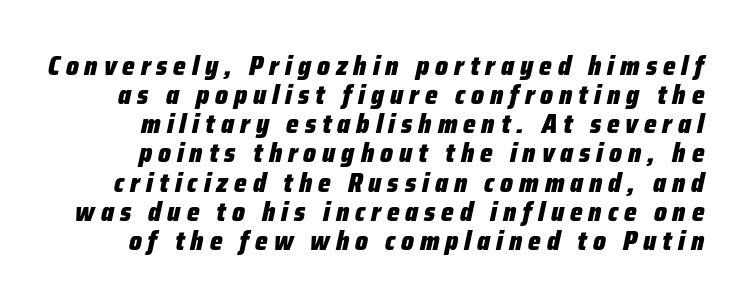
Display-style spreading of the glyphs; the letterfit is very open. Honestly, there is no underline to notice here at all. Stroke thickness is high; the sample reads as a true bold. The axis of the letterforms is tilted away from vertical. These lines huddle together more closely than default settings would place them.
